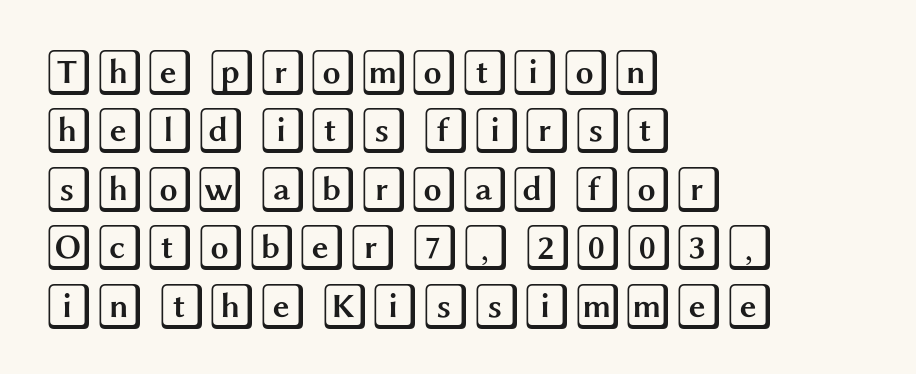
The image shows 46 px wide type, upright; set left-aligned, normal line spacing (1.27x), normal letter spacing, not underlined; a large x-height.
